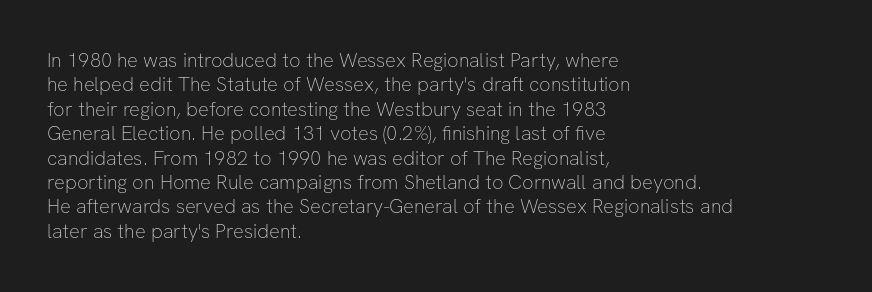
{"italic": "no", "bold": "no", "underline": "no", "align": "left", "line_spacing_ratio": 1.22, "letter_spacing": "normal", "letter_spacing_em": 0.0, "glyph_px": 20}
